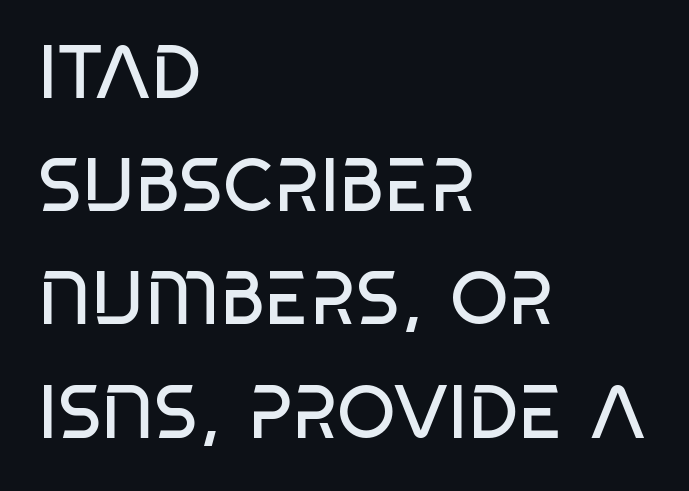
Q: Is the text bold? A: No.
Q: Is the text italic (slanted)? A: No, it is upright.
Q: Is the typeface a serif or a sans-serif typeface? A: Sans-serif.
Q: Is the text underlined? A: No.
Q: How is the paragraph aligned? A: Left-aligned.
Q: Is the spacing between letters normal or unusually wide? A: Normal.
Q: Is the spacing between lines tight, normal or loose? A: Normal.
Q: Width (condensed, normal, or wide)? A: Condensed.
Q: Stroke contrast? A: Low.
Q: x-height? A: Large.
Q: Monospaced? A: No.
